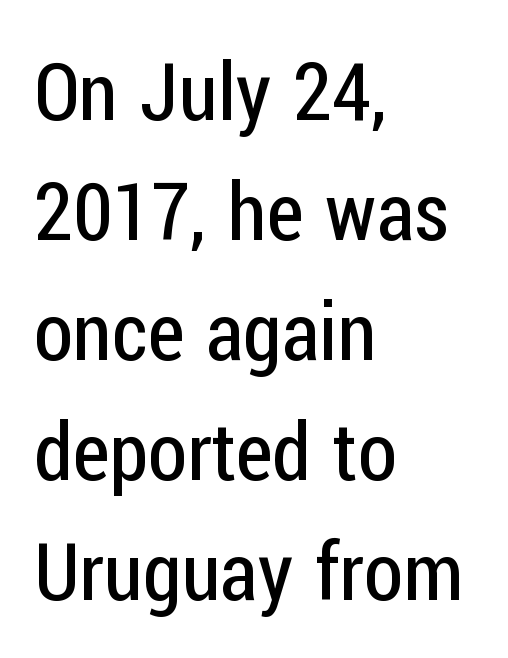
{"serif": "no", "italic": "no", "bold": "no", "weight": "regular", "width": "condensed", "stroke_contrast": "low", "x_height": "medium", "monospaced": "no", "underline": "no", "align": "left", "line_spacing": "normal", "line_spacing_ratio": 1.5, "letter_spacing": "normal", "letter_spacing_em": 0.0, "glyph_px": 80}
